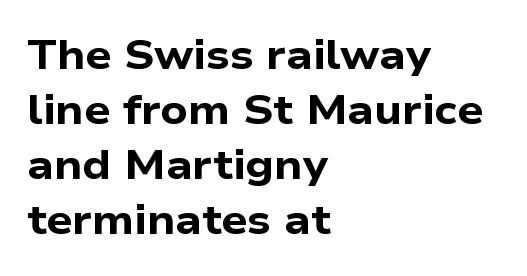
{"serif": "no", "bold": "yes", "weight": "bold", "width": "wide", "stroke_contrast": "low", "x_height": "medium", "monospaced": "no", "underline": "no", "align": "left", "line_spacing": "normal", "line_spacing_ratio": 1.34, "letter_spacing": "normal", "letter_spacing_em": 0.0, "glyph_px": 41}
